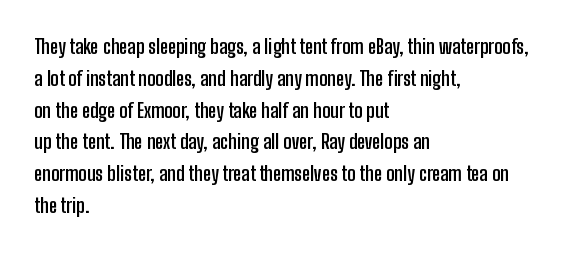
Q: Is the text bold? A: Yes.
Q: Is the text italic (slanted)? A: No, it is upright.
Q: Is the text underlined? A: No.
Q: How is the paragraph aligned? A: Left-aligned.
Q: Is the spacing between letters normal or unusually wide? A: Normal.
Q: Is the spacing between lines tight, normal or loose? A: Normal.
